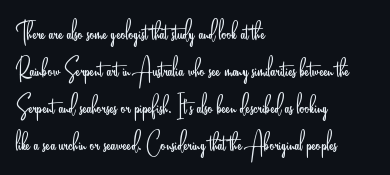
{"serif": "no", "bold": "no", "weight": "light", "width": "condensed", "stroke_contrast": "low", "x_height": "small", "monospaced": "no", "underline": "no", "align": "left", "line_spacing_ratio": 1.23, "letter_spacing": "normal", "letter_spacing_em": 0.0, "glyph_px": 30}
